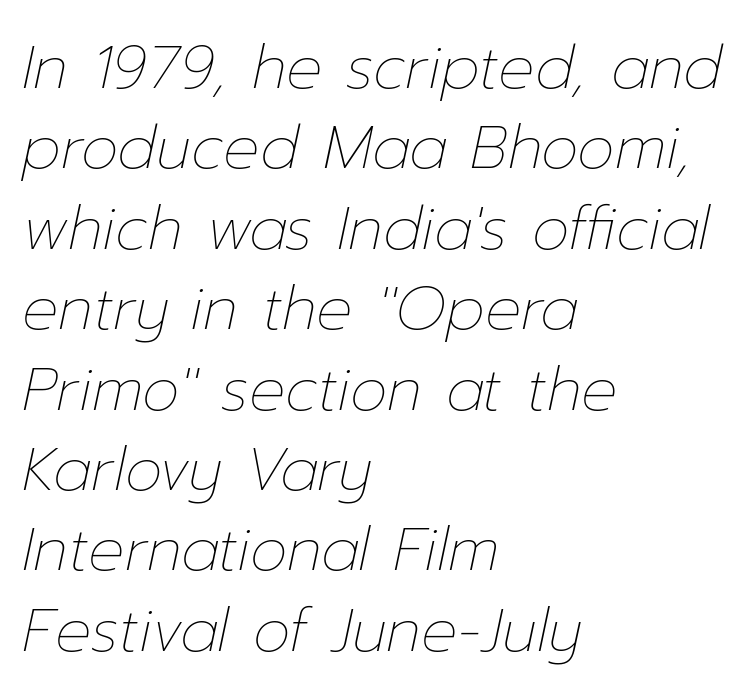
Q: Is the text bold? A: No.
Q: Is the text italic (slanted)? A: Yes, it leans right by about 12 degrees.
Q: Is the text underlined? A: No.
Q: How is the paragraph aligned? A: Left-aligned.
Q: Is the spacing between letters normal or unusually wide? A: Normal.
Q: Is the spacing between lines tight, normal or loose? A: Normal.
Q: Width (condensed, normal, or wide)? A: Normal.
Q: Stroke contrast? A: Low.
Q: x-height? A: Medium.
Q: Monospaced? A: No.
